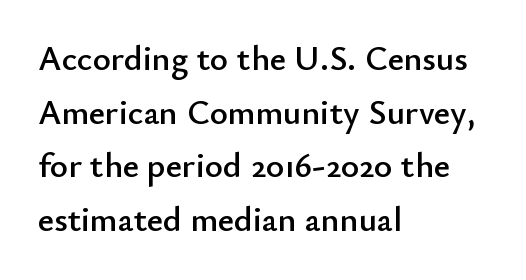
The image shows 35 px sans-serif type, upright; set left-aligned, normal line spacing (1.53x), normal letter spacing, not underlined; low stroke contrast and a small x-height.
